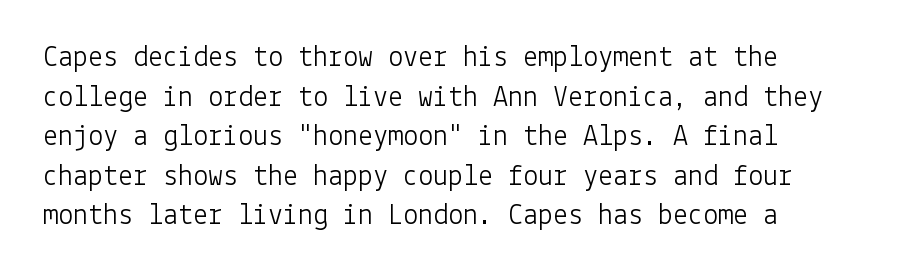
{"serif": "no", "italic": "no", "bold": "no", "weight": "light", "width": "normal", "stroke_contrast": "low", "x_height": "medium", "underline": "no", "line_spacing": "normal", "line_spacing_ratio": 1.32, "letter_spacing": "normal", "letter_spacing_em": 0.0, "glyph_px": 30}
